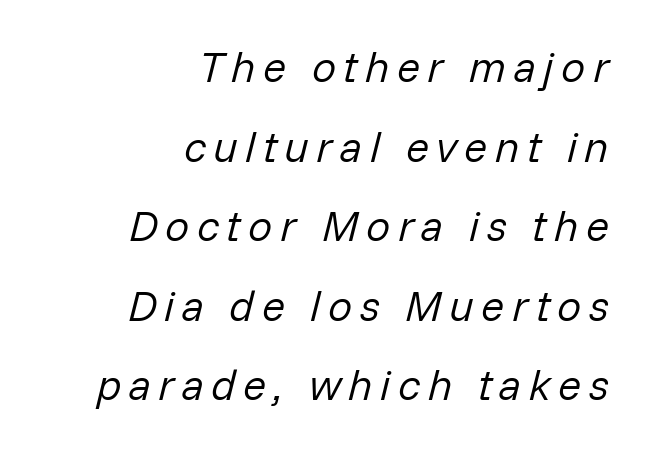
{"italic": "yes", "lean": "right", "slant_degrees": 14, "bold": "no", "weight": "regular", "width": "normal", "stroke_contrast": "low", "x_height": "medium", "monospaced": "no", "underline": "no", "align": "right", "line_spacing_ratio": 1.85, "glyph_px": 43}
